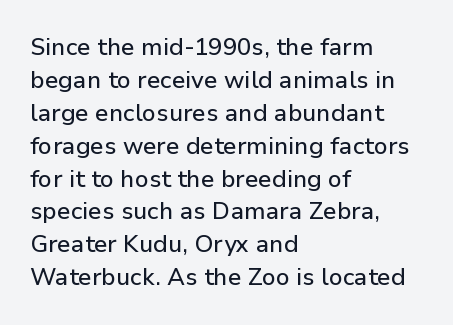
{"italic": "no", "underline": "no", "align": "left", "line_spacing": "normal", "line_spacing_ratio": 1.37, "letter_spacing": "normal", "letter_spacing_em": 0.0, "glyph_px": 24}
